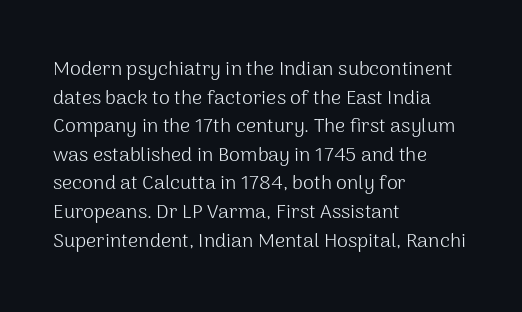
The image shows 20 px text type, upright; set left-aligned, normal line spacing (1.43x), normal letter spacing, not underlined.
